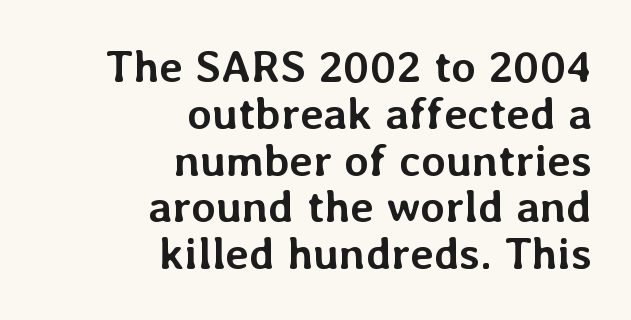
The image shows 45 px semibold type, upright; set right-aligned, tight line spacing (1.04x), normal letter spacing, not underlined; low stroke contrast and a medium x-height.
